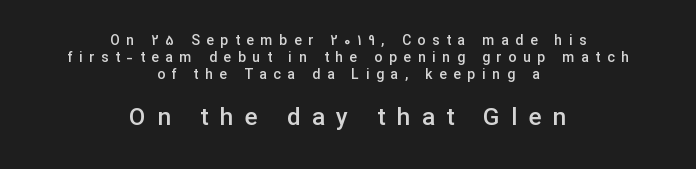
Q: Is the text bold? A: Semi-bold.
Q: Is the text italic (slanted)? A: No, it is upright.
Q: Is the text underlined? A: No.
Q: How is the paragraph aligned? A: Centered.
Q: Is the spacing between letters normal or unusually wide? A: Unusually wide.
Q: Which block of text is set in a larger size, the first (top) or the second (bottom)? A: The second (bottom) one.
